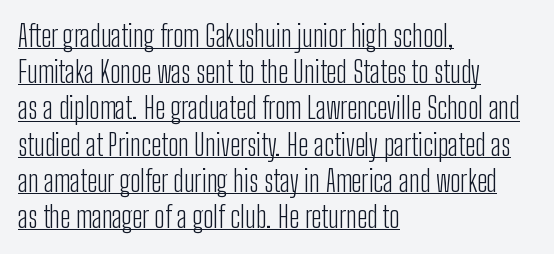
The image shows 29 px light, condensed sans-serif type, upright; set left-aligned, normal line spacing (1.25x), normal letter spacing, underlined; low stroke contrast and a medium x-height.
